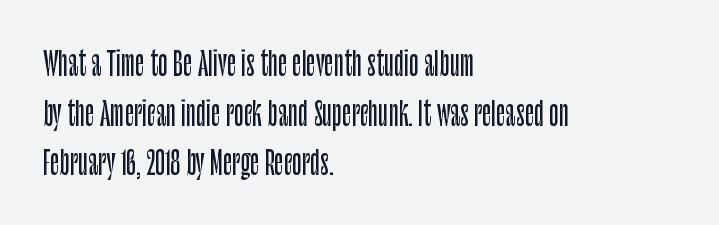
Do the characters align in a grid? No, the font is proportional. Observe the ordinary spacing: letters are neighbours, not strangers. Evenly set lines give the paragraph a standard silhouette. The rag falls on the right side of this text block.
